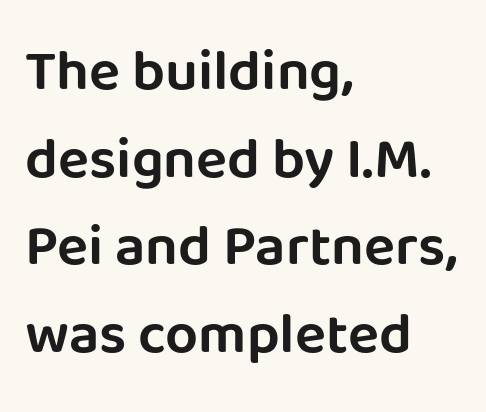
The baseline area is clear. Serif or sans? Sans — the stroke terminals are bare. The rendering keeps characters at their native spacing. This sample uses an upright cut, with every glyph sitting square on the baseline. This sample is left-justified, so line endings fall wherever the words run out. A normal amount of white space separates one row of letters from the next.
